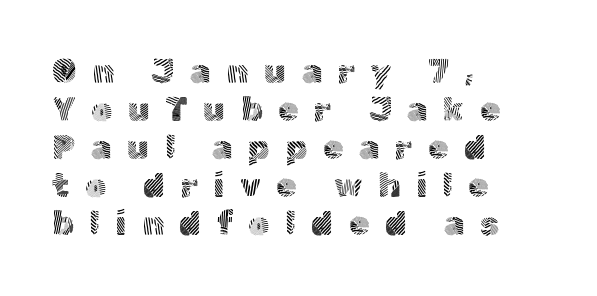
{"serif": "no", "italic": "no", "bold": "no", "weight": "light", "width": "normal", "x_height": "medium", "monospaced": "no", "underline": "no", "align": "left", "line_spacing": "tight", "line_spacing_ratio": 1.15, "letter_spacing": "wide", "letter_spacing_em": 0.47, "glyph_px": 33}
